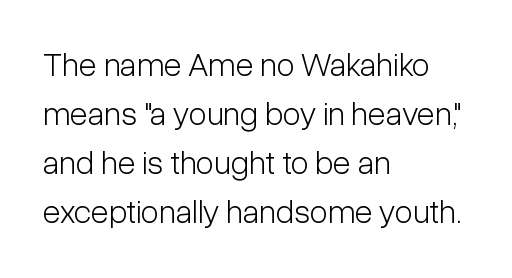
{"serif": "no", "italic": "no", "bold": "no", "weight": "light", "width": "condensed", "stroke_contrast": "low", "x_height": "medium", "monospaced": "no", "underline": "no", "align": "left", "line_spacing": "normal", "line_spacing_ratio": 1.48, "letter_spacing": "normal", "letter_spacing_em": 0.0, "glyph_px": 33}
